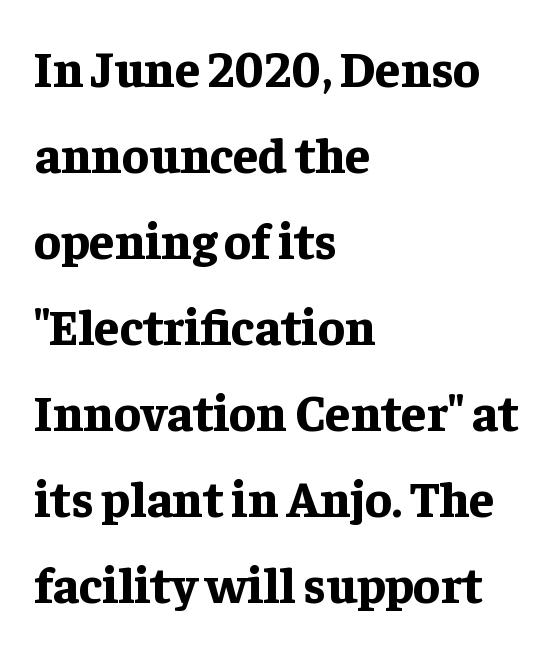
{"serif": "yes", "italic": "no", "bold": "yes", "weight": "bold", "width": "normal", "stroke_contrast": "low", "x_height": "medium", "monospaced": "no", "underline": "no", "align": "left", "line_spacing_ratio": 1.72, "letter_spacing": "normal", "letter_spacing_em": 0.0, "glyph_px": 50}
